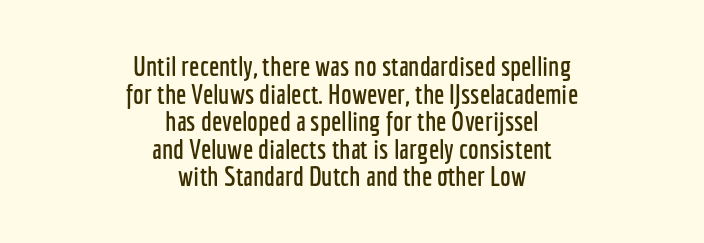
The image shows 27 px text type, upright; set centered, tight line spacing (1.02x), normal letter spacing, not underlined.
